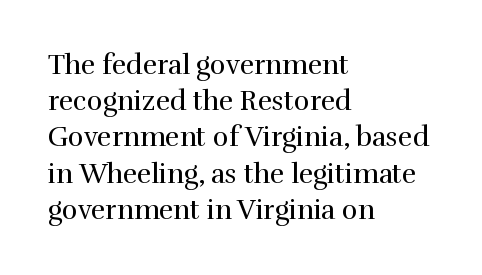
The strokes carry an ordinary text weight at most. Teacher's note: observe the even left margin — that is flush-left alignment. The lines sit at an ordinary, default distance from one another. Does extra space separate the letters? No, they use regular spacing. Posture: vertical. The specimen omits any rule beneath the text block's lines.
